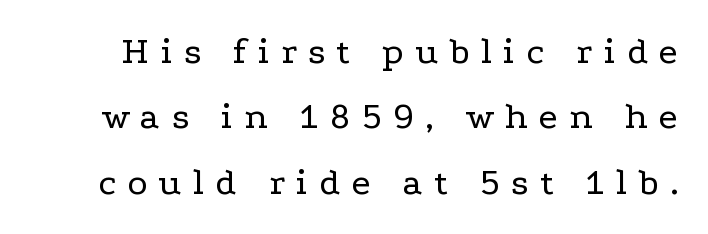
The image shows 38 px regular-weight, wide serif type, upright; set line spacing 1.72x, unusually wide letter spacing (+0.3 em), not underlined; low stroke contrast and a medium x-height.
